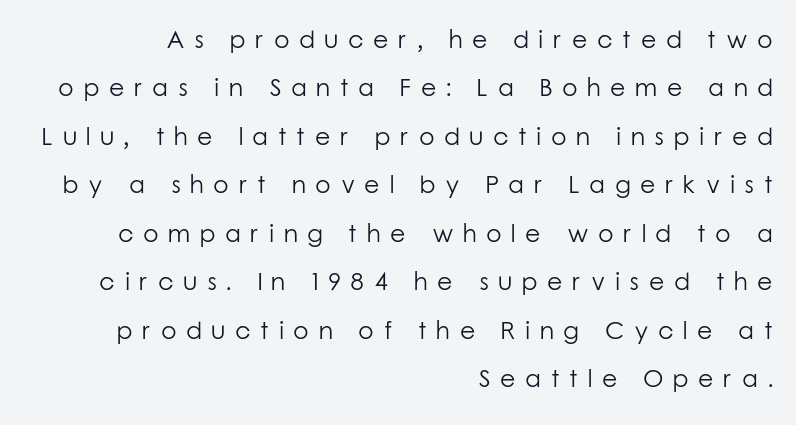
{"italic": "no", "bold": "no", "underline": "no", "align": "right", "line_spacing": "loose", "line_spacing_ratio": 1.94, "letter_spacing": "wide", "letter_spacing_em": 0.38, "glyph_px": 25}
